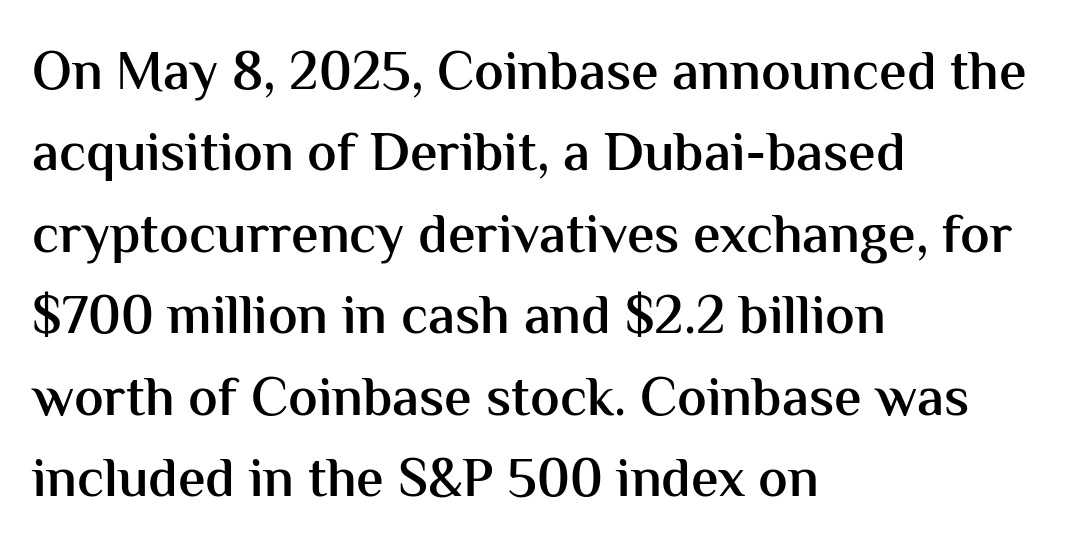
The image shows 55 px semibold sans-serif type, upright; set left-aligned, normal line spacing (1.48x), normal letter spacing, not underlined; medium stroke contrast and a medium x-height.
